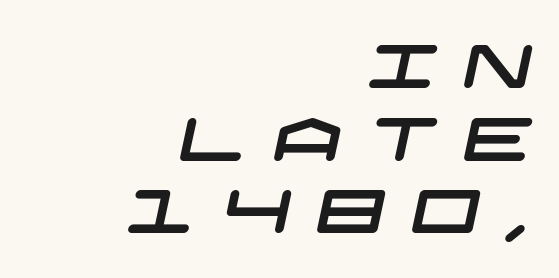
The rendering anchors every line to the right-hand side. I'd call this a sans setting — the letters go barefoot. Underline: absent. The tracking reads as deliberately expanded to a designer's eye.
